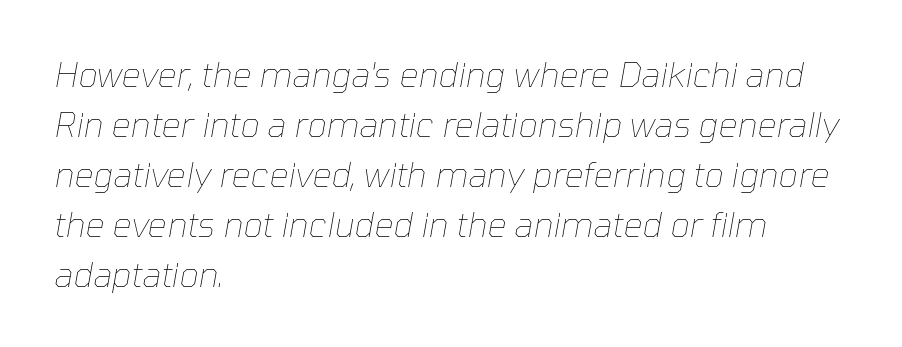
Look at the tracking — it's just the regular setting, nothing added. The letters advance in unequal steps, a hallmark of proportional type. Horizontal alignment here is leftward, the default for most running prose. Unbolded letterforms with no extra heft. Vertical spacing — default.
